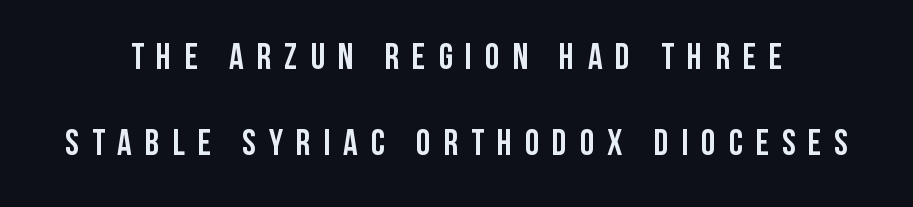
The image shows 36 px semibold, condensed sans-serif type, upright; set loose line spacing (2.4x), unusually wide letter spacing (+0.36 em), not underlined; low stroke contrast and a large x-height.
